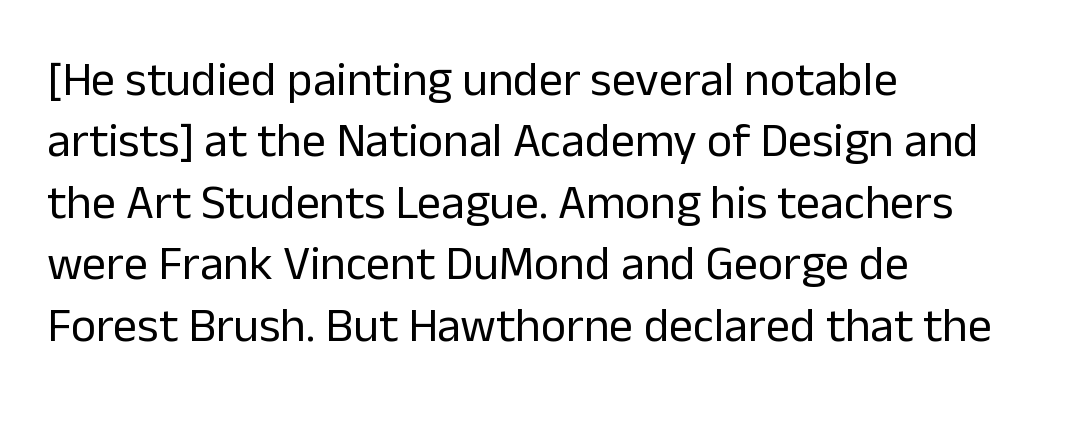
The image shows 48 px regular-weight sans-serif type, upright; set left-aligned, normal line spacing (1.28x), normal letter spacing, not underlined; low stroke contrast and a medium x-height.
